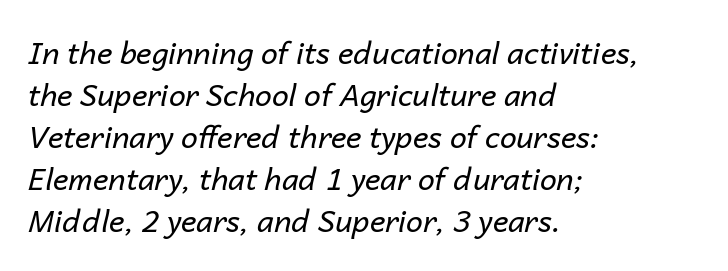
Stems and bowls with no extra thickness — not bold. Slanted lettering throughout. The strip under each line holds only bare page. These lines keep a tight, regular rhythm from letter to letter.
